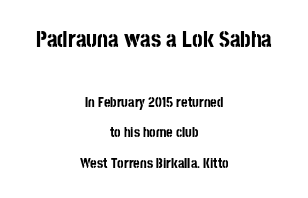
The image shows 23 px bold type, upright; set centered, loose line spacing (2.18x), normal letter spacing, not underlined; the first (top) block is 1.64x larger.
